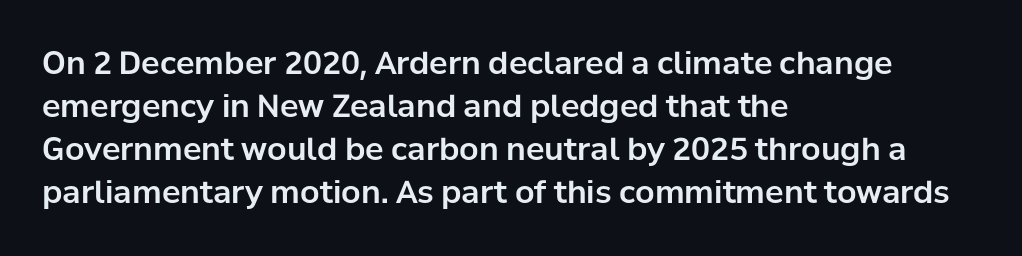
Q: Is the text italic (slanted)? A: No, it is upright.
Q: Is the typeface a serif or a sans-serif typeface? A: Sans-serif.
Q: Is the text underlined? A: No.
Q: How is the paragraph aligned? A: Left-aligned.
Q: Is the spacing between letters normal or unusually wide? A: Normal.
Q: Is the spacing between lines tight, normal or loose? A: Normal.
Q: Width (condensed, normal, or wide)? A: Normal.
Q: Stroke contrast? A: Low.
Q: x-height? A: Medium.
Q: Monospaced? A: No.
